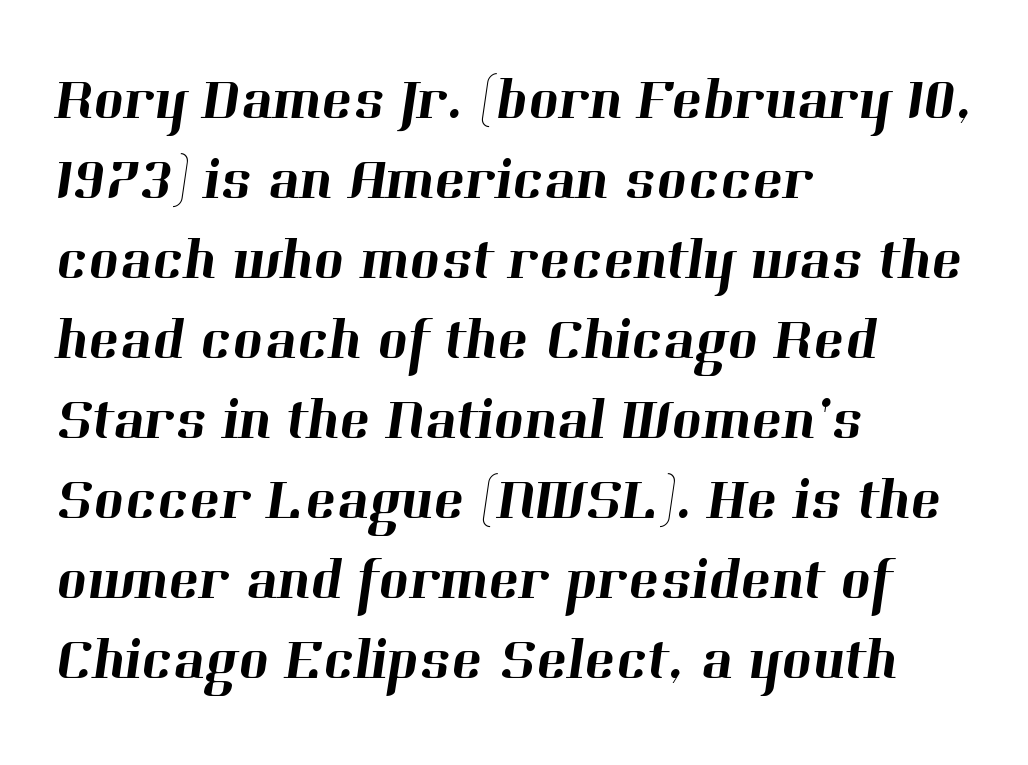
Q: Is the typeface a serif or a sans-serif typeface? A: Serif.
Q: Is the text underlined? A: No.
Q: How is the paragraph aligned? A: Left-aligned.
Q: Is the spacing between letters normal or unusually wide? A: Normal.
Q: Is the spacing between lines tight, normal or loose? A: Normal.
Q: Width (condensed, normal, or wide)? A: Normal.
Q: Stroke contrast? A: High.
Q: x-height? A: Medium.
Q: Monospaced? A: No.
